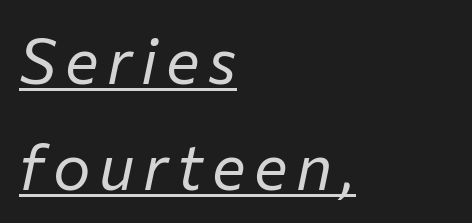
Q: Is the text bold? A: No.
Q: Is the text italic (slanted)? A: Yes, it leans right by about 12 degrees.
Q: Is the text underlined? A: Yes.
Q: How is the paragraph aligned? A: Left-aligned.
Q: Is the spacing between lines tight, normal or loose? A: Normal.
Q: Width (condensed, normal, or wide)? A: Normal.
Q: Stroke contrast? A: Low.
Q: x-height? A: Medium.
Q: Monospaced? A: No.
